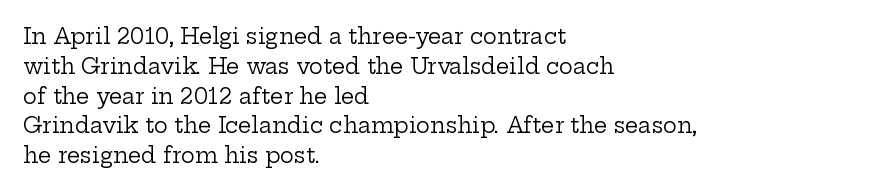
Quick note: interline space is typical. Nothing unusual about the tracking: characters are spaced as the font intends. Unmarked baselines from the first word to the last. No italicization has been applied; the sample stays upright.
